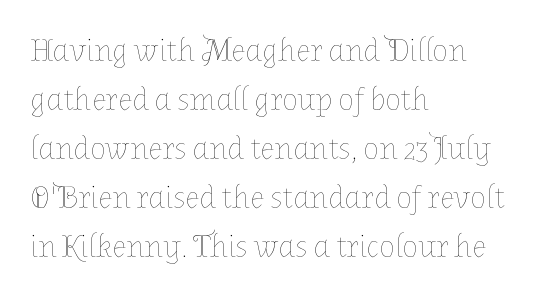
Q: Is the text bold? A: No.
Q: Is the text italic (slanted)? A: No, it is upright.
Q: Is the text underlined? A: No.
Q: How is the paragraph aligned? A: Left-aligned.
Q: Is the spacing between letters normal or unusually wide? A: Normal.
Q: Is the spacing between lines tight, normal or loose? A: Normal.
Q: Width (condensed, normal, or wide)? A: Normal.
Q: Stroke contrast? A: Low.
Q: x-height? A: Medium.
Q: Monospaced? A: No.
